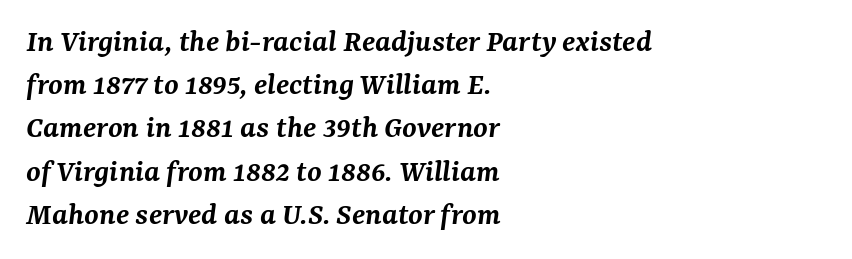
Reading down the block, your eye returns to a fixed left position each line. Its strokes are somewhat broadened, the hallmark of semibold type. Does the lettering tilt? It does — this is italic. Regarding serifs, this sample has them. Words appear dense and cohesive because spacing is normal. Notice how descenders clear the ascenders below comfortably — that's standard leading.
